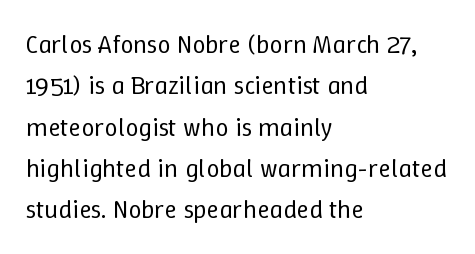
Each stroke keeps to a modest, everyday thickness or less. Whoever set this chose a conventional vertical rhythm. Caption: multi-line text, flush left, ragged right. Underlining? Definitely not there.
